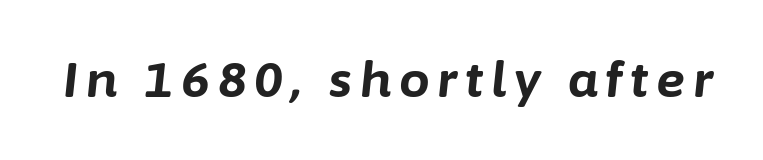
Here the designer chose a conventional face with non-uniform glyph widths. The foot of each line stays bare and open. Yep, that's italic — everything's leaning. The sample has been set heavy, in full bold.
